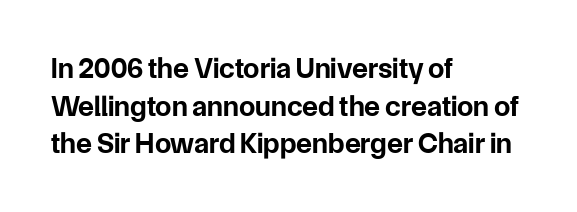
Q: Is the text bold? A: Yes.
Q: Is the text italic (slanted)? A: No, it is upright.
Q: Is the typeface a serif or a sans-serif typeface? A: Sans-serif.
Q: Is the text underlined? A: No.
Q: How is the paragraph aligned? A: Left-aligned.
Q: Is the spacing between letters normal or unusually wide? A: Normal.
Q: Is the spacing between lines tight, normal or loose? A: Normal.
Q: Width (condensed, normal, or wide)? A: Normal.
Q: Stroke contrast? A: Low.
Q: x-height? A: Medium.
Q: Monospaced? A: No.
